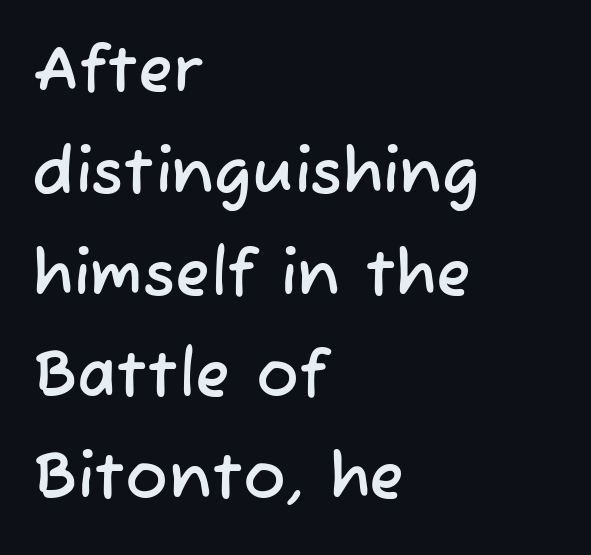
Q: Is the typeface a serif or a sans-serif typeface? A: Sans-serif.
Q: Is the text underlined? A: No.
Q: How is the paragraph aligned? A: Left-aligned.
Q: Is the spacing between letters normal or unusually wide? A: Normal.
Q: Is the spacing between lines tight, normal or loose? A: Normal.
Q: Width (condensed, normal, or wide)? A: Normal.
Q: Stroke contrast? A: Low.
Q: x-height? A: Medium.
Q: Monospaced? A: No.
